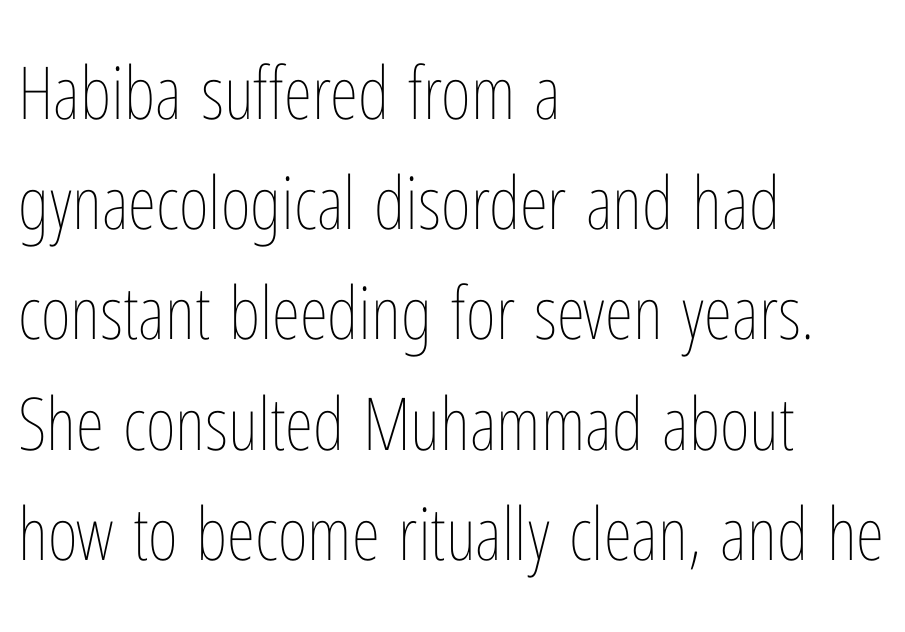
Horizontally, the lines are justified to the leading edge only. Short note: letters normally spaced. If you drew a line through each stem, it would be perfectly vertical. Each new line begins a customary step beneath the previous one. Weight: regular or lighter. These lines are rendered in a variable-pitch font.
